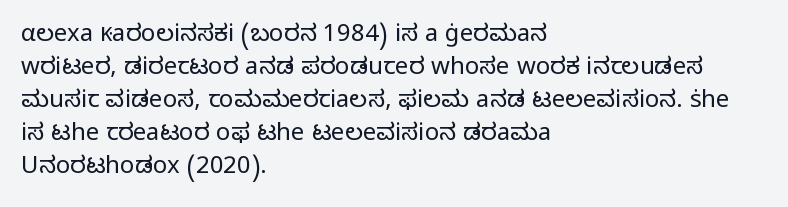
Q: Is the text bold? A: No.
Q: Is the text italic (slanted)? A: No, it is upright.
Q: Is the text underlined? A: No.
Q: How is the paragraph aligned? A: Left-aligned.
Q: Is the spacing between letters normal or unusually wide? A: Normal.
Q: Is the spacing between lines tight, normal or loose? A: Normal.
